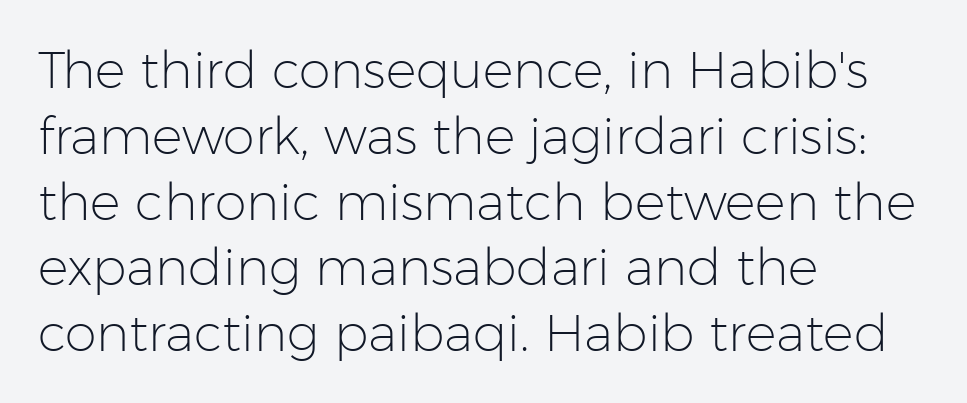
{"serif": "no", "italic": "no", "bold": "no", "weight": "light", "width": "normal", "stroke_contrast": "low", "x_height": "medium", "monospaced": "no", "underline": "no", "align": "left", "line_spacing": "normal", "line_spacing_ratio": 1.29, "letter_spacing": "normal", "letter_spacing_em": 0.0, "glyph_px": 51}
